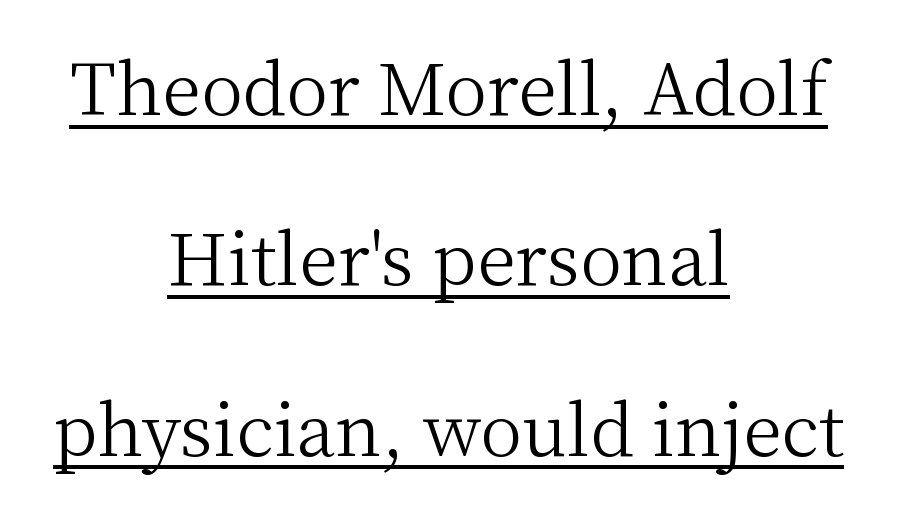
The image shows 71 px light serif type, upright; set centered, loose line spacing (2.4x), normal letter spacing, underlined; medium stroke contrast and a medium x-height.
